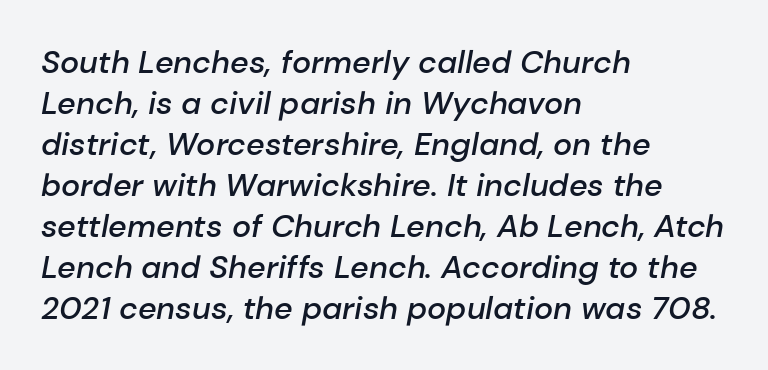
{"italic": "yes", "lean": "right", "slant_degrees": 10, "bold": "semi", "weight": "semibold", "width": "normal", "stroke_contrast": "low", "x_height": "medium", "monospaced": "no", "underline": "no", "align": "left", "line_spacing": "normal", "line_spacing_ratio": 1.28, "letter_spacing": "normal", "letter_spacing_em": 0.0, "glyph_px": 32}
